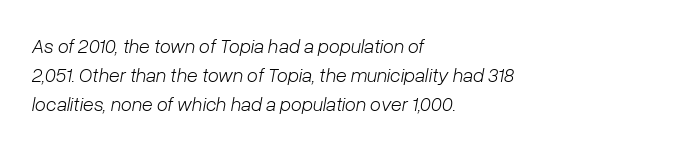
Q: Is the text bold? A: No.
Q: Is the text italic (slanted)? A: Yes, it leans right by about 10 degrees.
Q: Is the text underlined? A: No.
Q: How is the paragraph aligned? A: Left-aligned.
Q: Is the spacing between letters normal or unusually wide? A: Normal.
Q: Is the spacing between lines tight, normal or loose? A: Normal.
